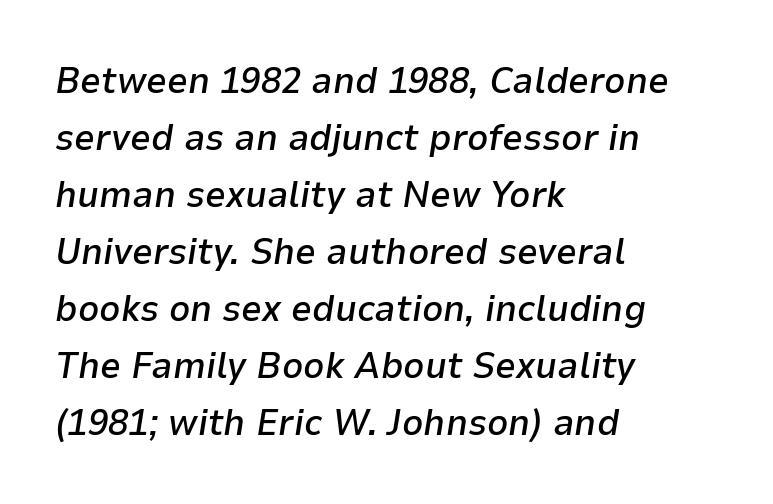
These lines keep a tight, regular rhythm from letter to letter. Notice how the stems are inclined rather than vertical — that's the hallmark of italics. Heft: intermediate — a semibold. Only glyphs here, with clear space below each row. Summary of vertical rhythm: regular, with standard interline spacing. Which margin do the lines hug? The left one — the right edge is uneven.
